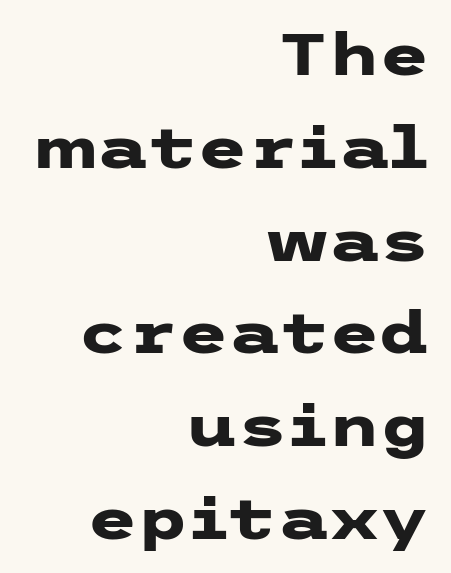
Here the glyphs are tracked normally, forming tight word shapes. When letters stand straight like this, we call the style roman or upright. The lines are quadded right. Clear beneath every line of the passage. Stroke thickness is high; the sample reads as a true bold.
